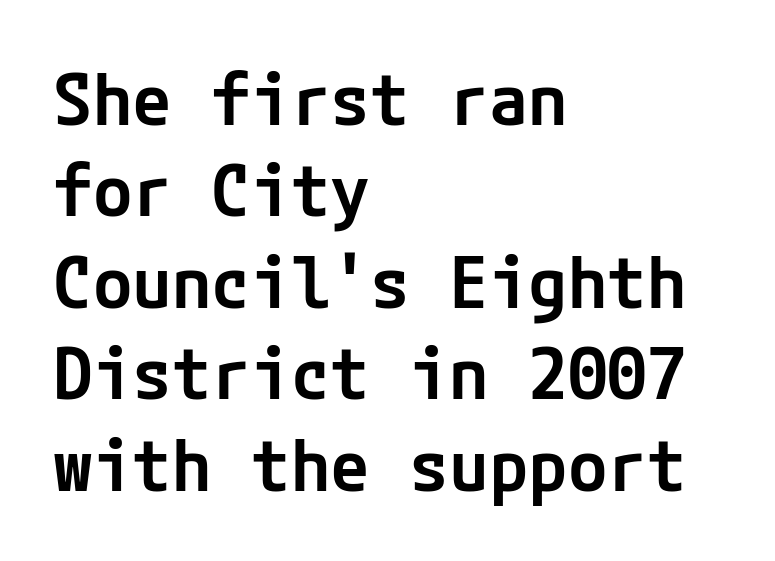
Designer's note — italics off, roman on. The font family rendered here belongs to the sans-serif group. Does the leading feel generous? No, just average. Caption: standard tracking, unaltered. Typeset ragged right — the left edge is the straight one.
